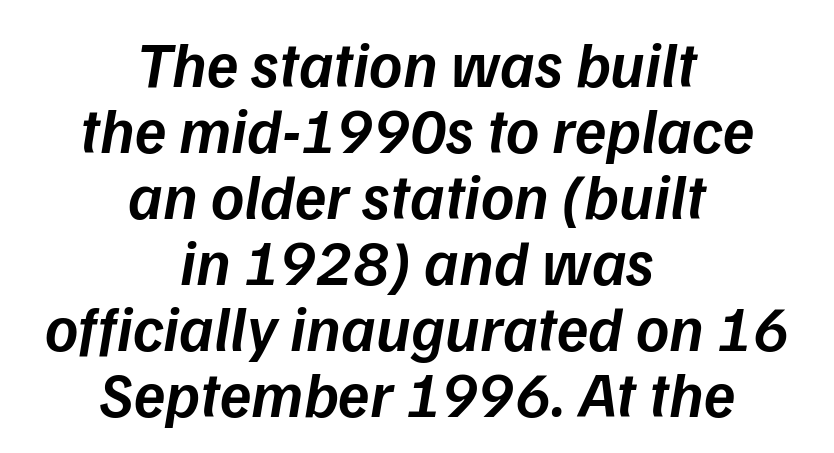
The image shows 64 px semibold type, italic (leaning right); set centered, tight line spacing (1.03x), normal letter spacing, not underlined; low stroke contrast and a medium x-height.
